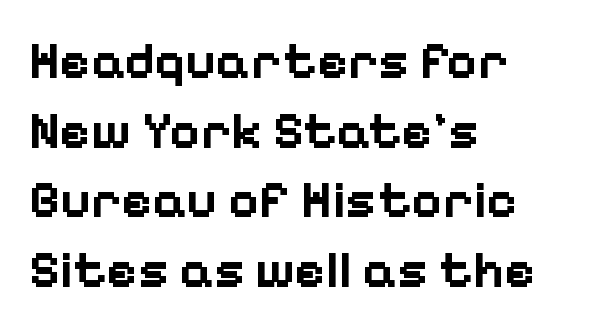
{"serif": "no", "italic": "no", "bold": "yes", "weight": "bold", "width": "normal", "stroke_contrast": "low", "x_height": "medium", "monospaced": "no", "underline": "no", "align": "left", "line_spacing": "normal", "line_spacing_ratio": 1.34, "letter_spacing": "normal", "letter_spacing_em": 0.0, "glyph_px": 52}
